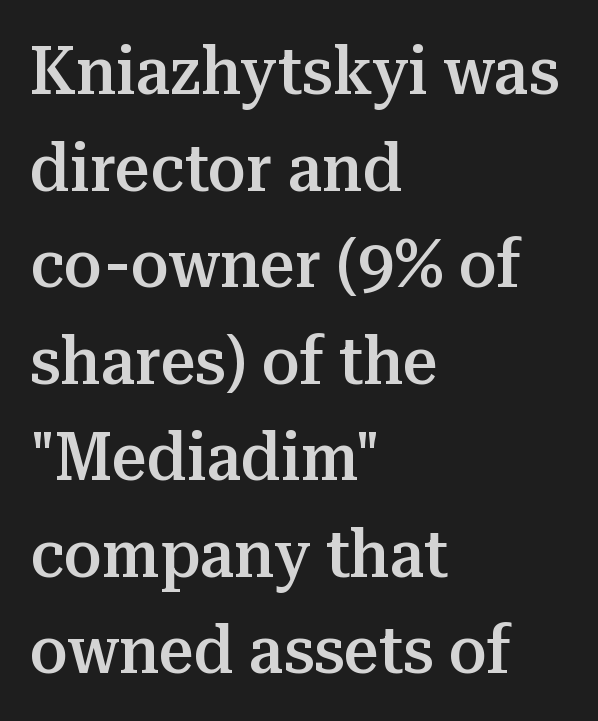
{"serif": "yes", "italic": "no", "bold": "semi", "weight": "semibold", "width": "normal", "stroke_contrast": "medium", "x_height": "medium", "monospaced": "no", "underline": "no", "align": "left", "line_spacing": "normal", "line_spacing_ratio": 1.42, "letter_spacing": "normal", "letter_spacing_em": 0.0, "glyph_px": 68}
